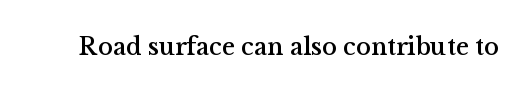
If you drew a line through each stem, it would be perfectly vertical. Characters follow at the spacing the type designer built in. The words here are not underlined.
